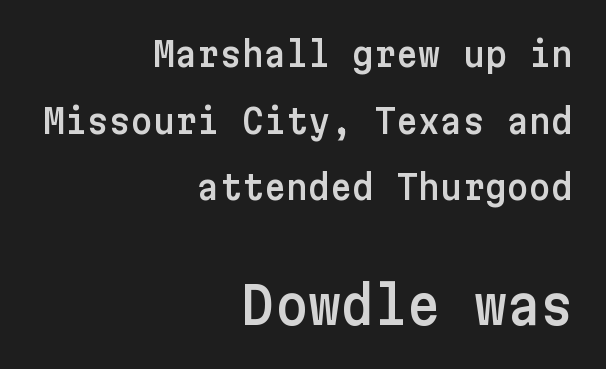
{"serif": "no", "italic": "no", "width": "normal", "stroke_contrast": "low", "x_height": "medium", "underline": "no", "align": "right", "line_spacing": "loose", "line_spacing_ratio": 1.96, "letter_spacing": "normal", "letter_spacing_em": 0.0, "larger_block": "second", "size_ratio": 1.5, "glyph_px": 51}
